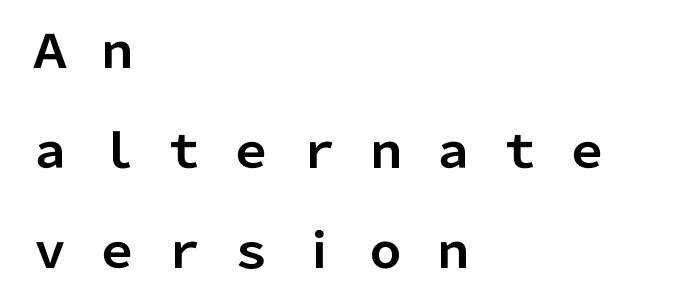
{"serif": "no", "italic": "no", "bold": "yes", "weight": "bold", "width": "normal", "stroke_contrast": "low", "x_height": "medium", "monospaced": "no", "underline": "no", "align": "left", "line_spacing": "loose", "line_spacing_ratio": 2.17, "letter_spacing": "wide", "letter_spacing_em": 0.46, "glyph_px": 46}
